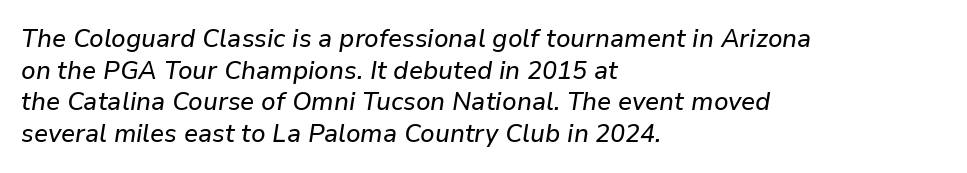
Q: Is the text italic (slanted)? A: Yes, it leans right by about 9 degrees.
Q: Is the text underlined? A: No.
Q: How is the paragraph aligned? A: Left-aligned.
Q: Is the spacing between letters normal or unusually wide? A: Normal.
Q: Is the spacing between lines tight, normal or loose? A: Normal.
